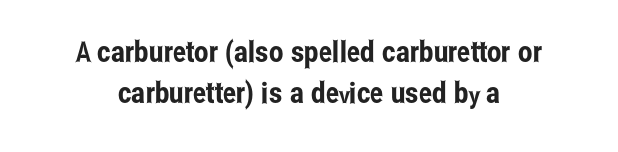
The image shows 29 px condensed sans-serif type, upright; set normal line spacing (1.43x), normal letter spacing, not underlined; low stroke contrast and a medium x-height.
